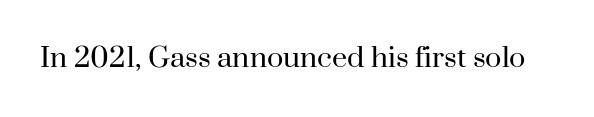
Has an underline been added? It has not. The type is set solid horizontally, with unmodified tracking. The characters are drawn with everyday or finer stroke widths. Every character sits straight up, as roman type does.
